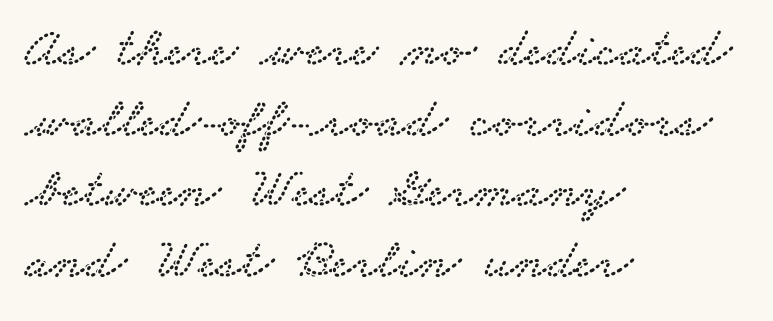
The image shows 57 px wide serif type; set left-aligned, line spacing 1.24x, normal letter spacing, not underlined; low stroke contrast and a small x-height.
